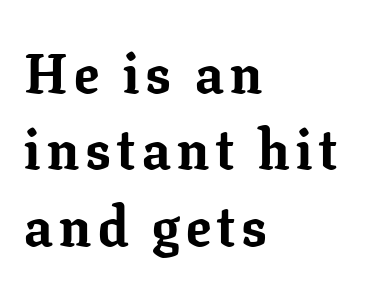
The image shows 55 px bold serif type, upright; set left-aligned, normal line spacing (1.39x), not underlined; low stroke contrast and a medium x-height.
